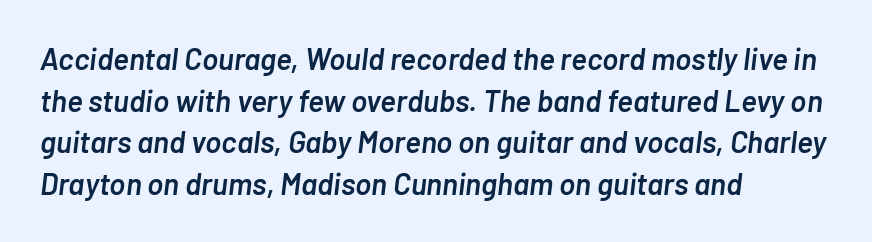
No word sits above an underline. Each letter keeps its own natural width here, so spacing adapts to shape. Stroke thickness is moderately raised; the sample reads as semibold. One glance says typical: line gaps are just what's usual. Compared with a centered layout, this one pins lines to the left instead.
